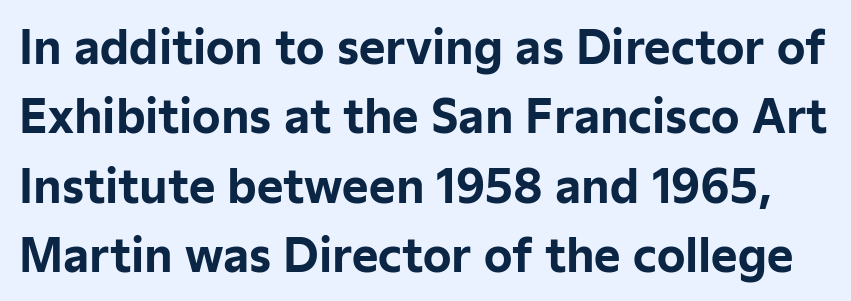
{"serif": "no", "italic": "no", "bold": "yes", "weight": "bold", "width": "normal", "stroke_contrast": "low", "x_height": "medium", "monospaced": "no", "underline": "no", "line_spacing": "normal", "line_spacing_ratio": 1.54, "letter_spacing": "normal", "letter_spacing_em": 0.0, "glyph_px": 45}
